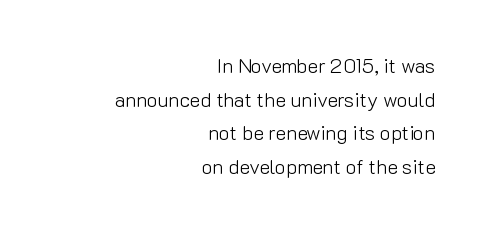
Q: Is the text bold? A: No.
Q: Is the text italic (slanted)? A: No, it is upright.
Q: Is the text underlined? A: No.
Q: How is the paragraph aligned? A: Right-aligned.
Q: Is the spacing between letters normal or unusually wide? A: Normal.
Q: Is the spacing between lines tight, normal or loose? A: Normal.
